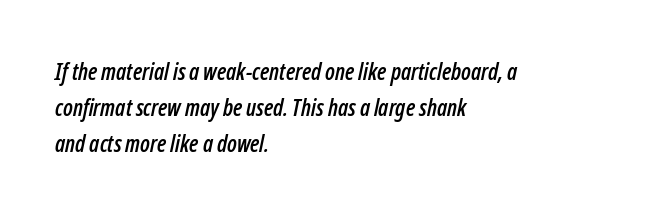
The lines are quadded left. The space beneath each line is pristine and unruled. Vertical spacing — default. Quick note: italic. Is the letter spacing exaggerated? No — it looks like the ordinary default.
